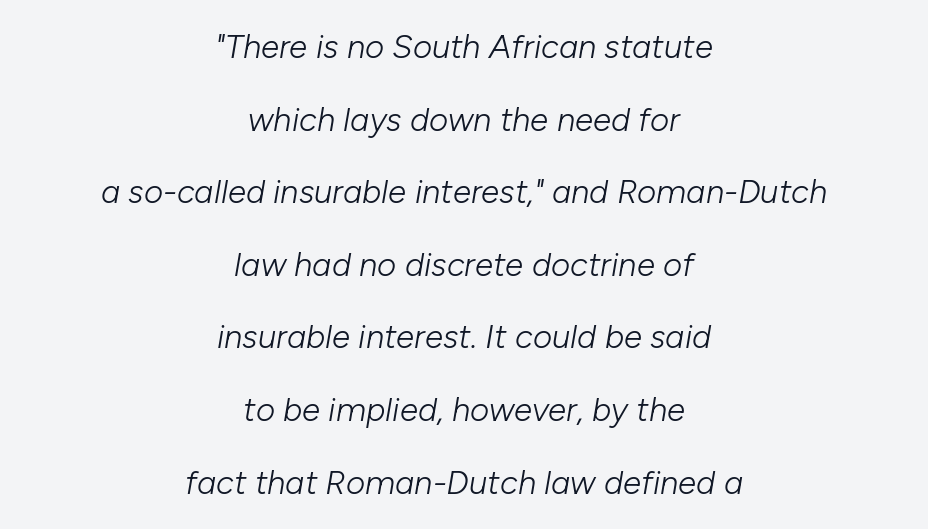
{"italic": "yes", "lean": "right", "slant_degrees": 10, "bold": "no", "weight": "light", "width": "normal", "stroke_contrast": "low", "x_height": "medium", "monospaced": "no", "underline": "no", "align": "center", "line_spacing": "loose", "line_spacing_ratio": 2.2, "letter_spacing": "normal", "letter_spacing_em": 0.0, "glyph_px": 33}
